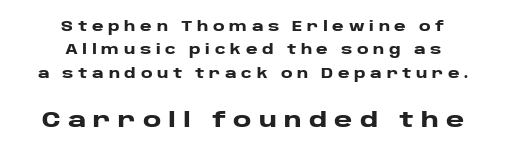
{"italic": "no", "bold": "yes", "underline": "no", "align": "center", "line_spacing": "normal", "line_spacing_ratio": 1.67, "letter_spacing": "wide", "letter_spacing_em": 0.33, "larger_block": "second", "size_ratio": 1.57, "glyph_px": 22}
